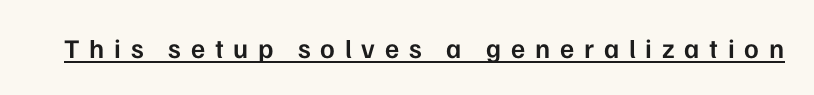
Caption: expanded tracking, letters set apart. These characters rest on top of a visible drawn line. Emphasis by weight is partial: semibold. The axis of the letterforms is exactly vertical.
